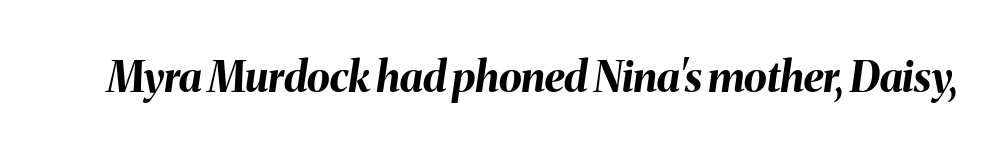
Q: Is the text bold? A: Yes.
Q: Is the text italic (slanted)? A: Yes, it leans right by about 8 degrees.
Q: Is the text underlined? A: No.
Q: Is the spacing between letters normal or unusually wide? A: Normal.
Q: Width (condensed, normal, or wide)? A: Normal.
Q: Stroke contrast? A: Medium.
Q: x-height? A: Medium.
Q: Monospaced? A: No.
